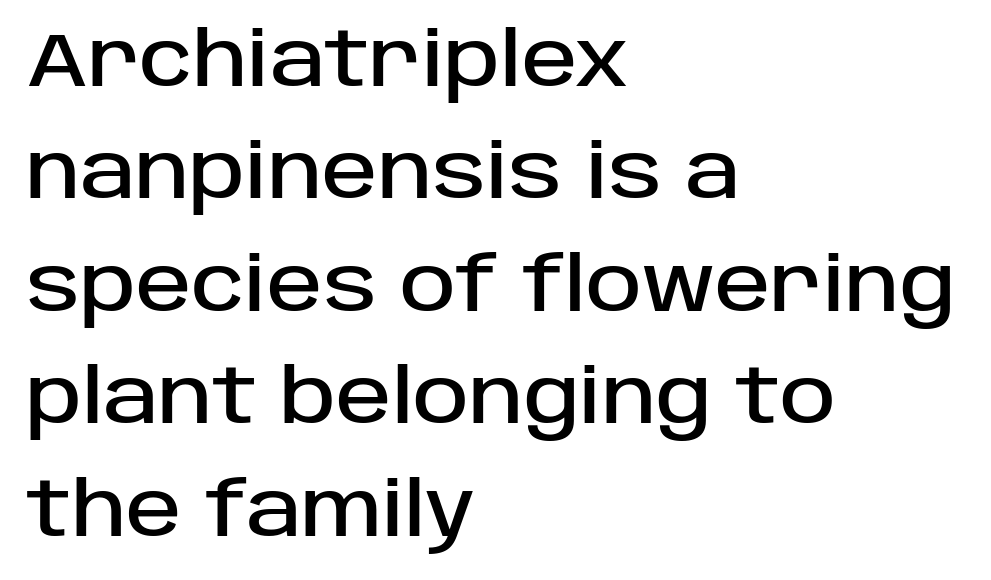
{"serif": "no", "italic": "no", "width": "normal", "stroke_contrast": "low", "x_height": "large", "monospaced": "no", "underline": "no", "align": "left", "line_spacing": "normal", "line_spacing_ratio": 1.5, "letter_spacing": "normal", "letter_spacing_em": 0.0, "glyph_px": 75}
